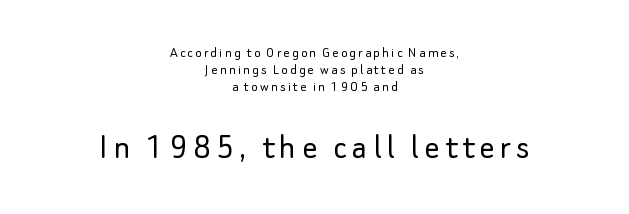
Q: Is the text bold? A: No.
Q: Is the text italic (slanted)? A: No, it is upright.
Q: Is the typeface a serif or a sans-serif typeface? A: Sans-serif.
Q: Is the text underlined? A: No.
Q: How is the paragraph aligned? A: Centered.
Q: Is the spacing between lines tight, normal or loose? A: Tight.
Q: Which block of text is set in a larger size, the first (top) or the second (bottom)? A: The second (bottom) one.
Q: Width (condensed, normal, or wide)? A: Normal.
Q: Stroke contrast? A: Low.
Q: x-height? A: Small.
Q: Monospaced? A: No.
